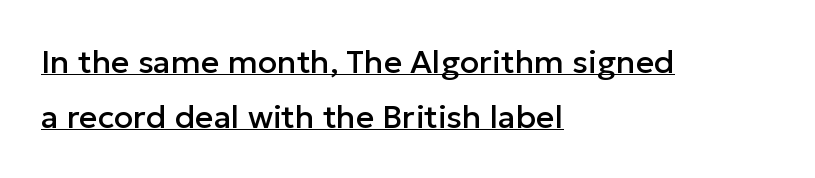
{"serif": "no", "italic": "no", "width": "normal", "stroke_contrast": "low", "x_height": "medium", "monospaced": "no", "underline": "yes", "align": "left", "line_spacing_ratio": 1.71, "letter_spacing": "normal", "letter_spacing_em": 0.0, "glyph_px": 32}
